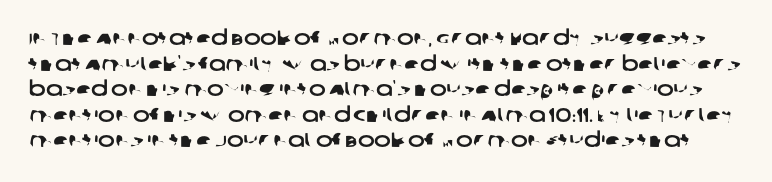
The image shows 20 px text type; set normal line spacing (1.28x), normal letter spacing, not underlined.
